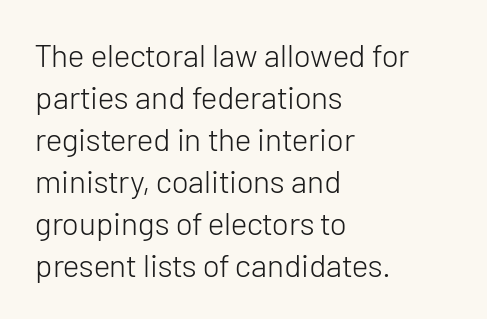
The image shows 32 px light sans-serif type, upright; set left-aligned, normal line spacing (1.31x), normal letter spacing, not underlined; low stroke contrast and a medium x-height.
